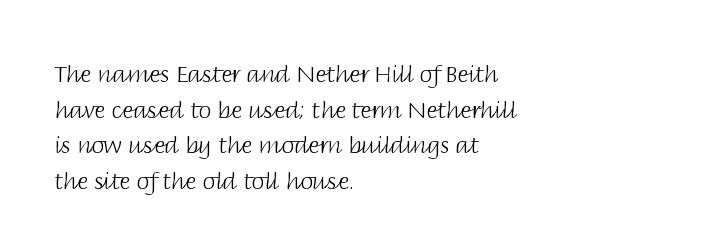
The image shows 23 px text type, upright; set left-aligned, normal line spacing (1.55x), normal letter spacing, not underlined.
